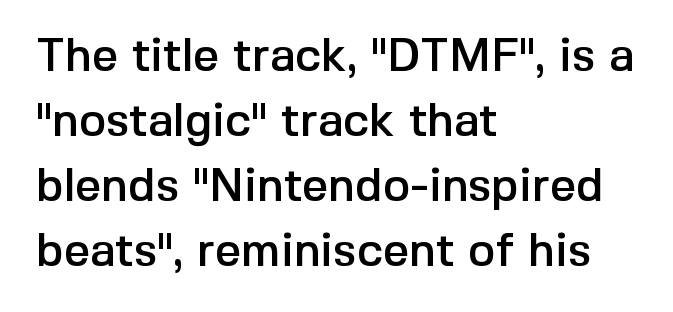
The image shows 46 px sans-serif type, upright; set left-aligned, normal line spacing (1.41x), normal letter spacing, not underlined; a medium x-height.
